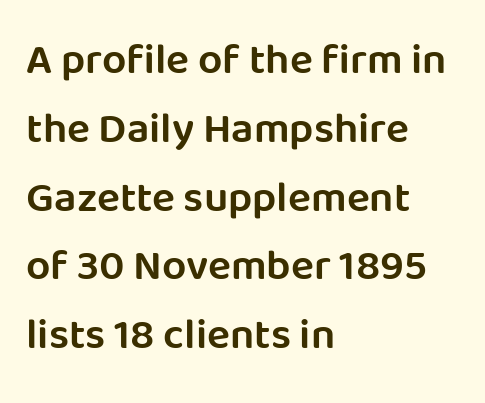
The image shows 43 px semibold sans-serif type, upright; set left-aligned, normal line spacing (1.6x), normal letter spacing, not underlined; low stroke contrast and a large x-height.
